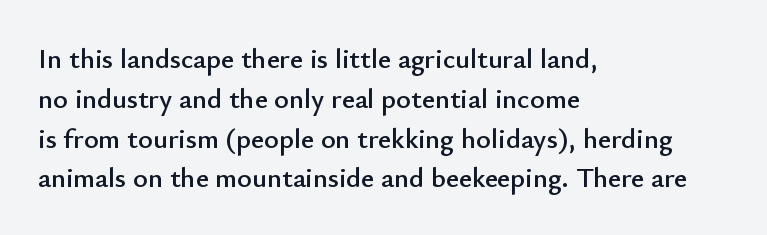
The image shows 28 px sans-serif type, upright; set left-aligned, normal line spacing (1.42x), normal letter spacing, not underlined; low stroke contrast and a small x-height.
